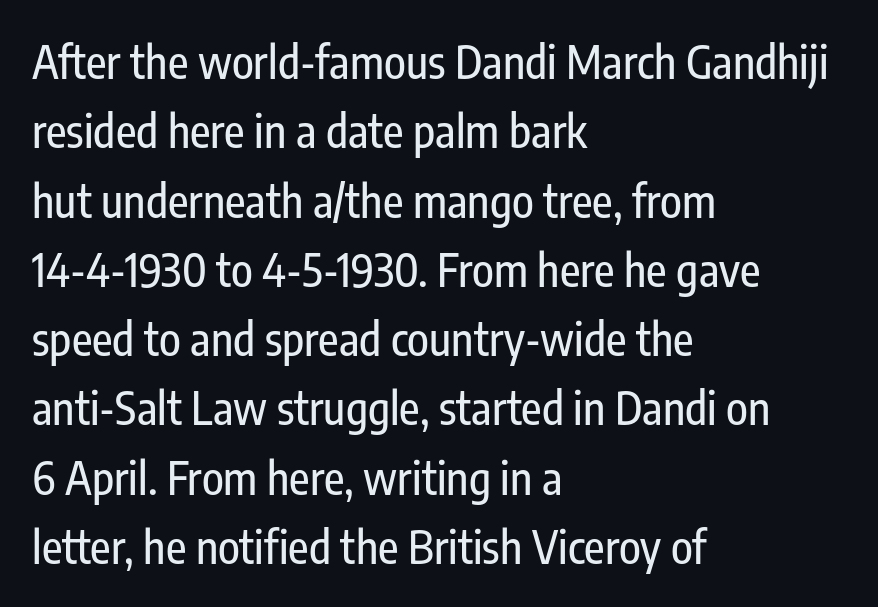
The image shows 45 px condensed sans-serif type, upright; set left-aligned, normal line spacing (1.54x), normal letter spacing, not underlined; low stroke contrast and a medium x-height.
